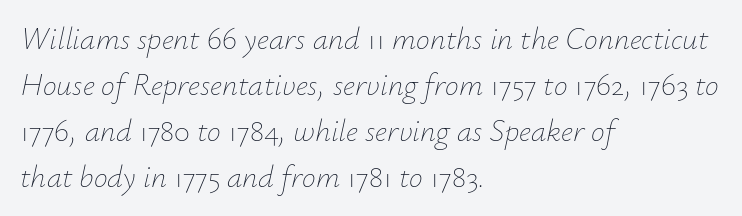
Q: Is the text bold? A: No.
Q: Is the text italic (slanted)? A: Yes, it leans right by about 12 degrees.
Q: Is the text underlined? A: No.
Q: How is the paragraph aligned? A: Left-aligned.
Q: Is the spacing between letters normal or unusually wide? A: Normal.
Q: Is the spacing between lines tight, normal or loose? A: Normal.
Q: Width (condensed, normal, or wide)? A: Normal.
Q: Stroke contrast? A: Low.
Q: x-height? A: Small.
Q: Monospaced? A: No.
